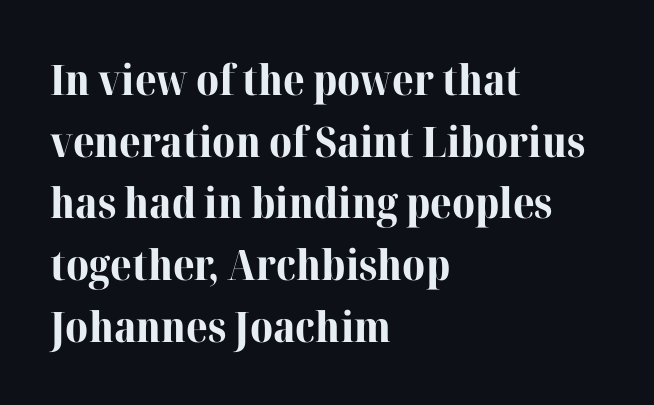
Q: Is the text bold? A: Yes.
Q: Is the text italic (slanted)? A: No, it is upright.
Q: Is the typeface a serif or a sans-serif typeface? A: Serif.
Q: Is the text underlined? A: No.
Q: How is the paragraph aligned? A: Left-aligned.
Q: Is the spacing between letters normal or unusually wide? A: Normal.
Q: Is the spacing between lines tight, normal or loose? A: Normal.
Q: Width (condensed, normal, or wide)? A: Normal.
Q: Stroke contrast? A: High.
Q: x-height? A: Medium.
Q: Monospaced? A: No.
